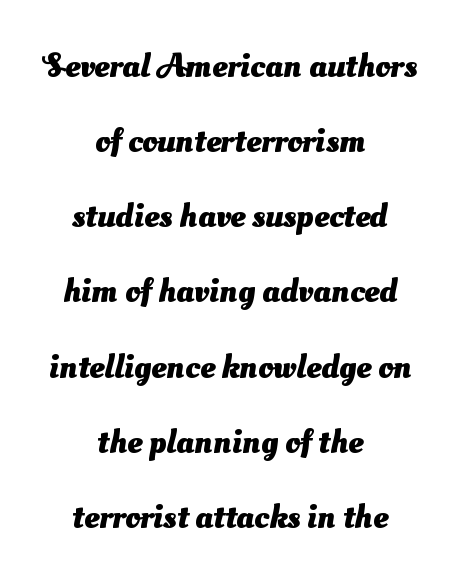
Q: Is the text bold? A: Yes.
Q: Is the typeface a serif or a sans-serif typeface? A: Sans-serif.
Q: Is the text underlined? A: No.
Q: How is the paragraph aligned? A: Centered.
Q: Is the spacing between letters normal or unusually wide? A: Normal.
Q: Is the spacing between lines tight, normal or loose? A: Loose.
Q: Width (condensed, normal, or wide)? A: Normal.
Q: Stroke contrast? A: Medium.
Q: x-height? A: Small.
Q: Monospaced? A: No.
